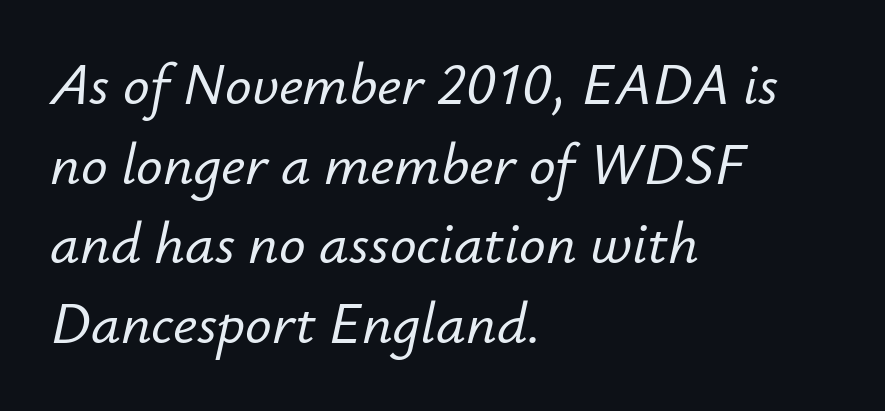
{"italic": "yes", "lean": "right", "slant_degrees": 12, "width": "normal", "stroke_contrast": "low", "x_height": "small", "monospaced": "no", "underline": "no", "align": "left", "line_spacing": "normal", "line_spacing_ratio": 1.35, "letter_spacing": "normal", "letter_spacing_em": 0.0, "glyph_px": 59}
